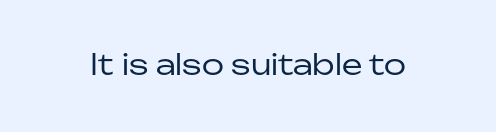
{"serif": "no", "italic": "no", "bold": "no", "weight": "regular", "width": "normal", "stroke_contrast": "low", "x_height": "medium", "monospaced": "no", "underline": "no", "letter_spacing": "normal", "letter_spacing_em": 0.0, "glyph_px": 29}
